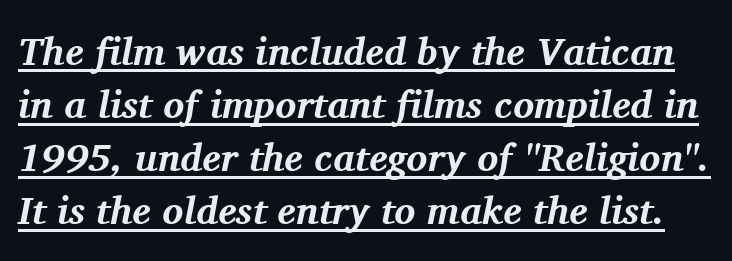
Q: Is the text bold? A: Yes.
Q: Is the text italic (slanted)? A: Yes, it leans right by about 11 degrees.
Q: Is the typeface a serif or a sans-serif typeface? A: Serif.
Q: Is the text underlined? A: Yes.
Q: Is the spacing between letters normal or unusually wide? A: Normal.
Q: Is the spacing between lines tight, normal or loose? A: Normal.
Q: Width (condensed, normal, or wide)? A: Normal.
Q: Stroke contrast? A: Medium.
Q: x-height? A: Medium.
Q: Monospaced? A: No.
